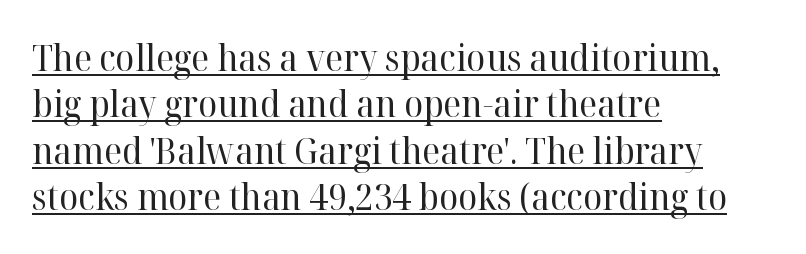
{"serif": "yes", "italic": "no", "bold": "no", "weight": "regular", "width": "normal", "stroke_contrast": "high", "x_height": "medium", "monospaced": "no", "underline": "yes", "align": "left", "line_spacing": "normal", "line_spacing_ratio": 1.29, "letter_spacing": "normal", "letter_spacing_em": 0.0, "glyph_px": 36}
